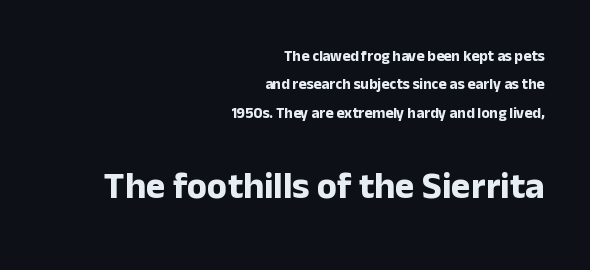
The image shows 37 px bold sans-serif type, upright; set right-aligned, line spacing 1.89x, normal letter spacing, not underlined; the second (bottom) block is 2.47x larger; low stroke contrast and a medium x-height.
